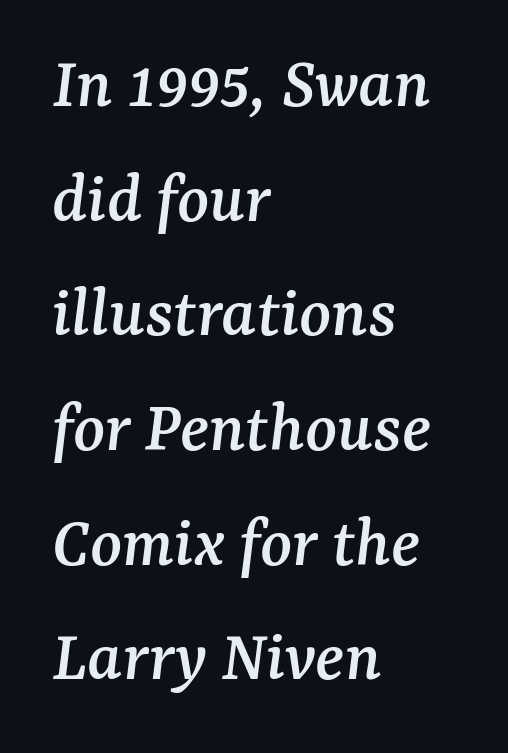
Q: Is the text italic (slanted)? A: Yes, it leans right by about 7 degrees.
Q: Is the typeface a serif or a sans-serif typeface? A: Serif.
Q: Is the text underlined? A: No.
Q: How is the paragraph aligned? A: Left-aligned.
Q: Is the spacing between letters normal or unusually wide? A: Normal.
Q: Is the spacing between lines tight, normal or loose? A: Normal.
Q: Width (condensed, normal, or wide)? A: Normal.
Q: Stroke contrast? A: Medium.
Q: x-height? A: Medium.
Q: Monospaced? A: No.
